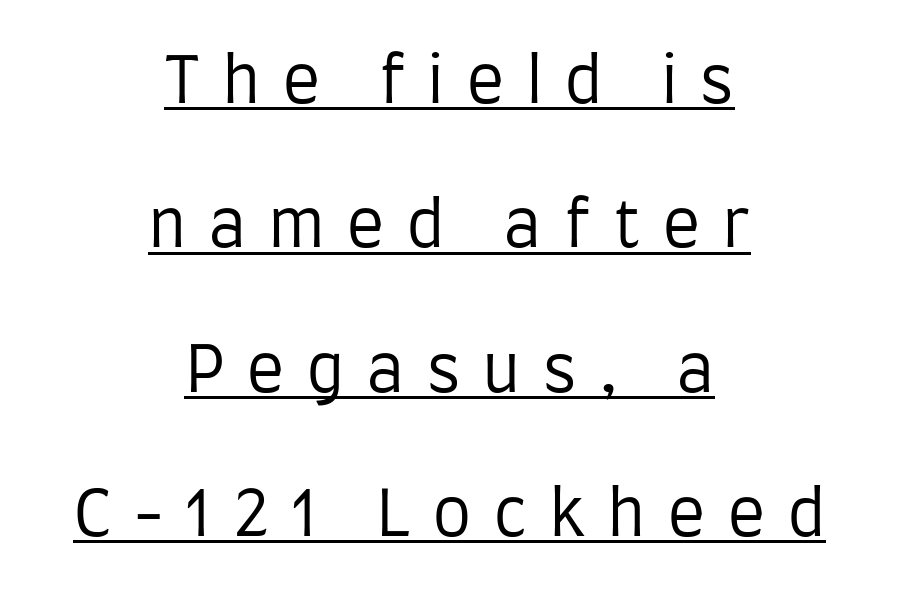
Q: Is the text bold? A: No.
Q: Is the text italic (slanted)? A: No, it is upright.
Q: Is the typeface a serif or a sans-serif typeface? A: Sans-serif.
Q: Is the text underlined? A: Yes.
Q: How is the paragraph aligned? A: Centered.
Q: Is the spacing between letters normal or unusually wide? A: Unusually wide.
Q: Is the spacing between lines tight, normal or loose? A: Loose.
Q: Width (condensed, normal, or wide)? A: Condensed.
Q: Stroke contrast? A: Low.
Q: x-height? A: Large.
Q: Monospaced? A: No.
